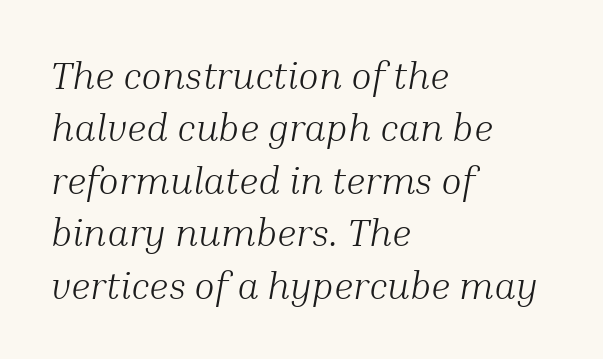
Q: Is the text bold? A: No.
Q: Is the text italic (slanted)? A: Yes, it leans right by about 10 degrees.
Q: Is the typeface a serif or a sans-serif typeface? A: Serif.
Q: Is the text underlined? A: No.
Q: How is the paragraph aligned? A: Left-aligned.
Q: Is the spacing between letters normal or unusually wide? A: Normal.
Q: Is the spacing between lines tight, normal or loose? A: Normal.
Q: Width (condensed, normal, or wide)? A: Normal.
Q: Stroke contrast? A: Medium.
Q: x-height? A: Medium.
Q: Monospaced? A: No.
